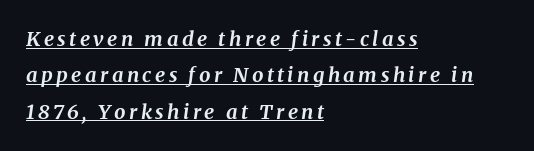
The image shows 20 px bold type, italic (leaning right); set left-aligned, line spacing 1.82x, underlined.
